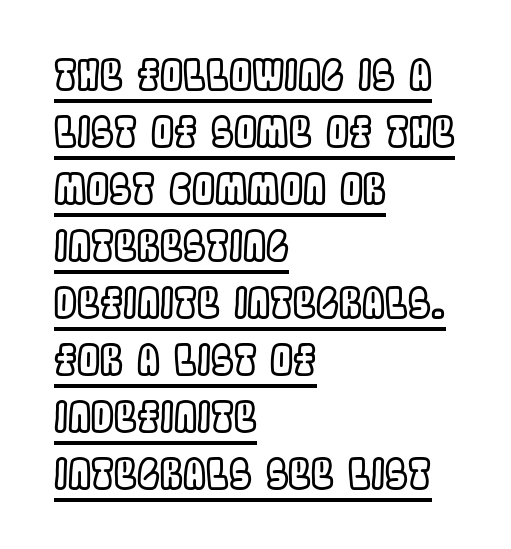
Q: Is the text italic (slanted)? A: No, it is upright.
Q: Is the text underlined? A: Yes.
Q: How is the paragraph aligned? A: Left-aligned.
Q: Is the spacing between letters normal or unusually wide? A: Normal.
Q: Is the spacing between lines tight, normal or loose? A: Normal.
Q: Width (condensed, normal, or wide)? A: Condensed.
Q: x-height? A: Large.
Q: Monospaced? A: No.
